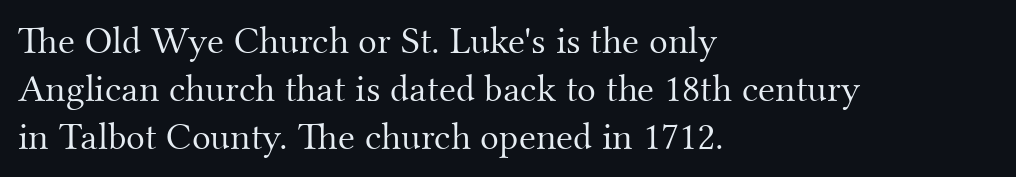
Plain, unruled lines of type. Ordinary non-slanted type is in use. Caption: face not bold, strokes unweighted. The characters display serif detailing at their extremities.
